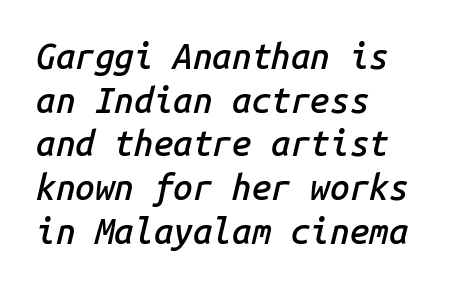
The image shows 35 px semibold type, italic (leaning right), monospaced; set left-aligned, normal line spacing (1.25x), normal letter spacing, not underlined; low stroke contrast and a medium x-height.
